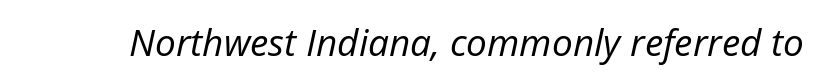
This sample has the flowing, uneven cadence of proportional lettering. This reads as an unemphasized weight, regular at the heaviest. The letterforms sit shoulder to shoulder at normal distance. Honestly, there is no underline to notice here at all. Compared with ordinary roman type, these characters are visibly tilted.
